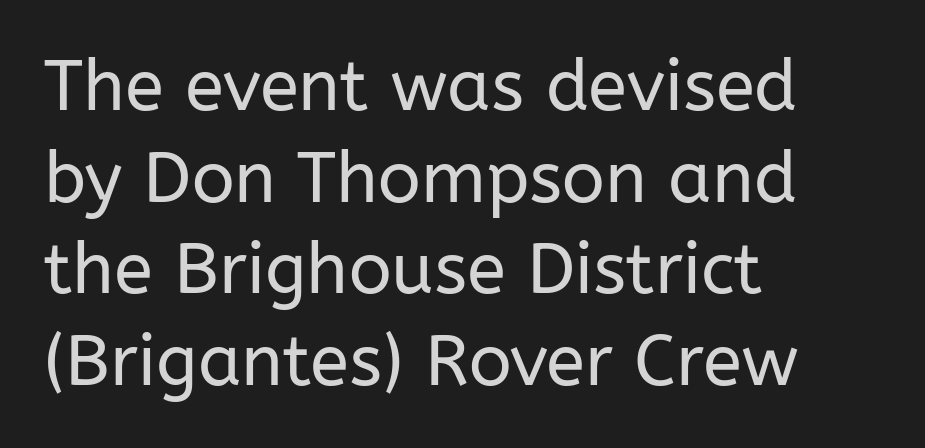
The image shows 71 px regular-weight sans-serif type, upright; set left-aligned, normal line spacing (1.29x), normal letter spacing, not underlined; low stroke contrast and a medium x-height.
